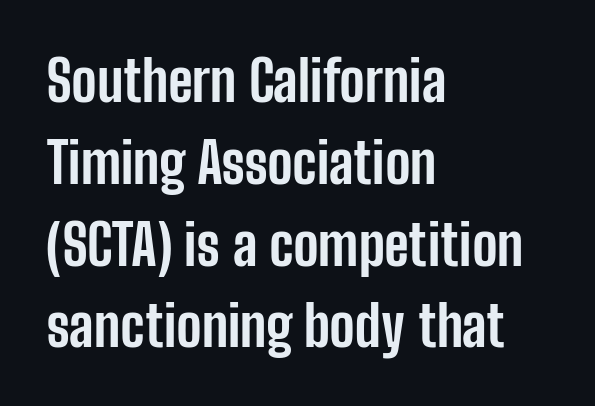
The letters are bold, with thick, heavy strokes. Caption: standard tracking, unaltered. The lines are quadded left. Beneath every word, the page is bare.
